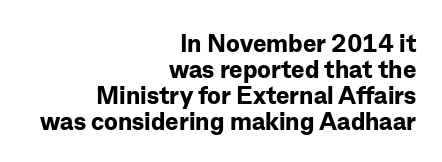
The image shows 25 px bold type, upright; set right-aligned, tight line spacing (1.04x), normal letter spacing, not underlined.
